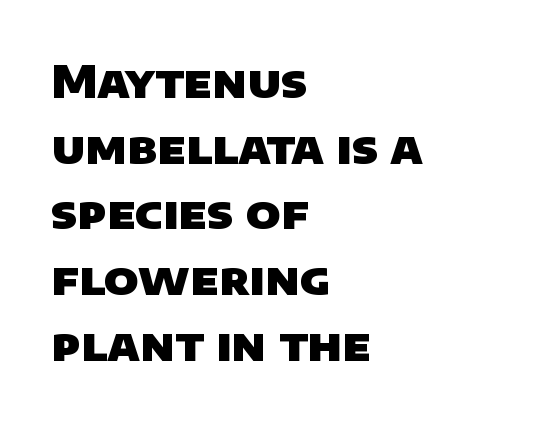
Q: Is the text bold? A: Yes.
Q: Is the typeface a serif or a sans-serif typeface? A: Sans-serif.
Q: Is the text underlined? A: No.
Q: How is the paragraph aligned? A: Left-aligned.
Q: Is the spacing between letters normal or unusually wide? A: Normal.
Q: Is the spacing between lines tight, normal or loose? A: Normal.
Q: Width (condensed, normal, or wide)? A: Normal.
Q: Stroke contrast? A: Low.
Q: x-height? A: Large.
Q: Monospaced? A: No.
